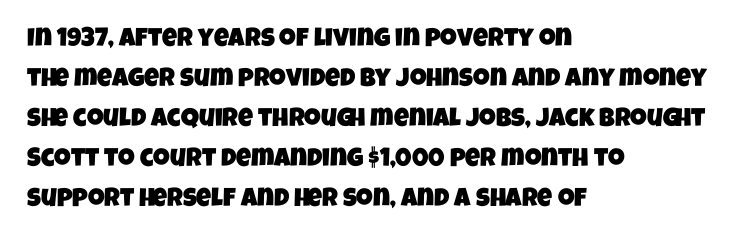
Q: Is the text underlined? A: No.
Q: How is the paragraph aligned? A: Left-aligned.
Q: Is the spacing between letters normal or unusually wide? A: Normal.
Q: Is the spacing between lines tight, normal or loose? A: Normal.
